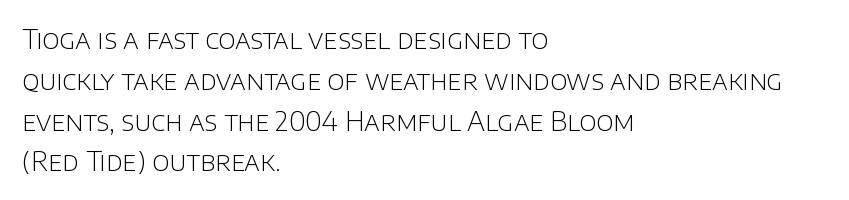
The gap between lines stays unmarked. No extra tracking has been applied to these lines. Does the leading feel generous? No, just average. Short and long lines alike share a common starting point at left.
